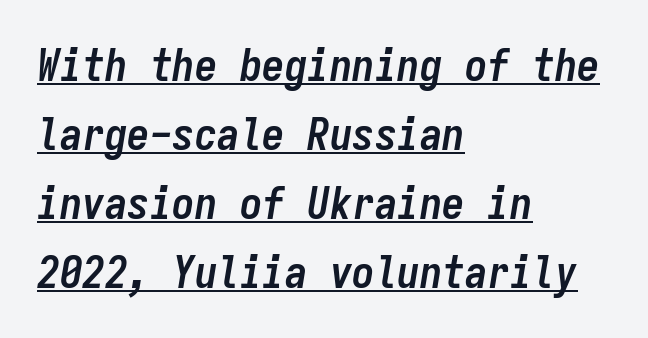
This sample has the even, mechanical cadence of fixed-width lettering. Notice how the passage keeps a crisp vertical edge on the left only. A typographer would call this underscored text. Interline gaps are of average width in this sample. Look at the tracking — it's just the regular setting, nothing added. A typesetter would mark this as italic.
